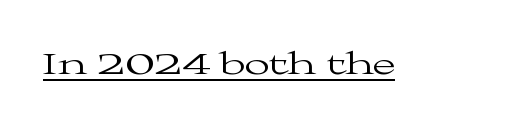
Q: Is the text bold? A: No.
Q: Is the text italic (slanted)? A: No, it is upright.
Q: Is the typeface a serif or a sans-serif typeface? A: Serif.
Q: Is the text underlined? A: Yes.
Q: Is the spacing between letters normal or unusually wide? A: Normal.
Q: Width (condensed, normal, or wide)? A: Wide.
Q: Stroke contrast? A: Medium.
Q: x-height? A: Medium.
Q: Monospaced? A: No.
